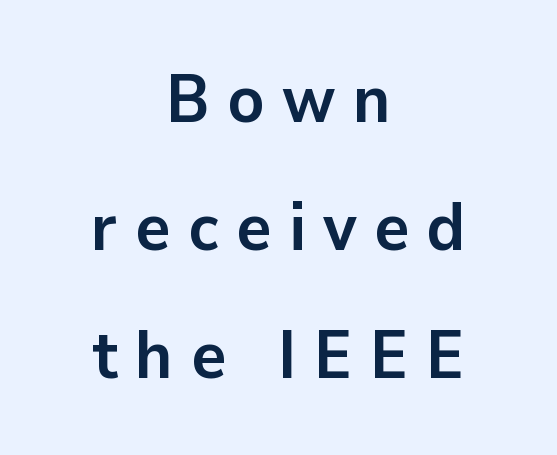
The image shows 68 px semibold sans-serif type, upright; set centered, line spacing 1.88x, unusually wide letter spacing (+0.25 em), not underlined; low stroke contrast and a medium x-height.
